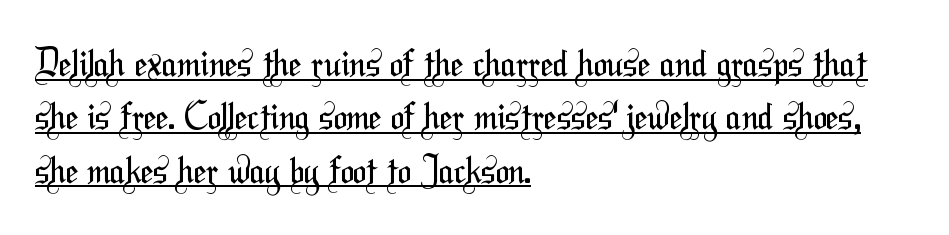
{"serif": "no", "bold": "no", "weight": "regular", "width": "condensed", "stroke_contrast": "medium", "x_height": "medium", "monospaced": "no", "underline": "yes", "align": "left", "line_spacing": "normal", "line_spacing_ratio": 1.48, "letter_spacing": "normal", "letter_spacing_em": 0.0, "glyph_px": 36}
